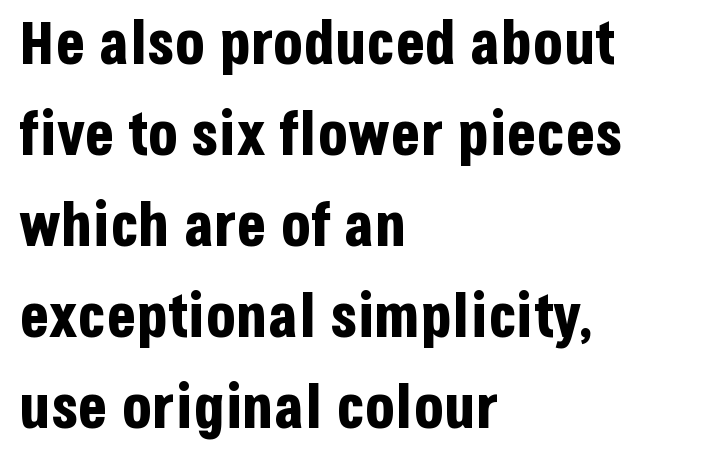
A clean baseline with only descenders dipping below it. The designer left line spacing at the default. Caption: bold face, heavy strokes. There is no visible air inserted between adjacent glyphs.
